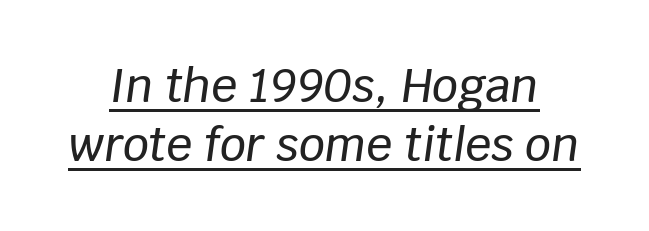
{"italic": "yes", "lean": "right", "slant_degrees": 8, "width": "normal", "stroke_contrast": "low", "x_height": "large", "monospaced": "no", "underline": "yes", "line_spacing": "normal", "line_spacing_ratio": 1.29, "letter_spacing": "normal", "letter_spacing_em": 0.0, "glyph_px": 46}
